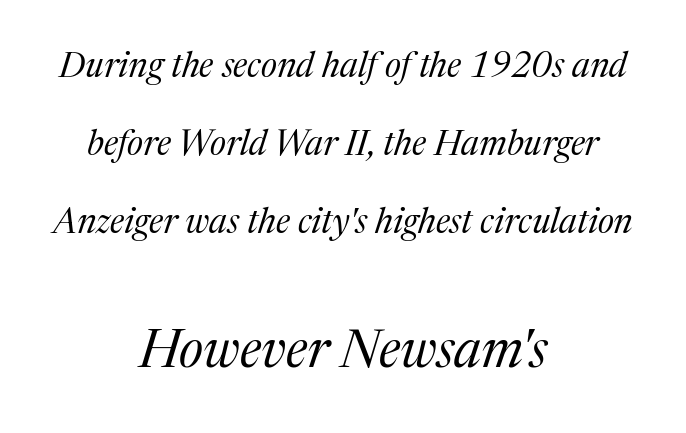
Glance below the letters and you will spot only blank space. Here the designer chose a conventional face with non-uniform glyph widths. Does the bottom block carry the larger type? Yes, it does. This sample trades compactness for vertical openness between lines. The type is set solid horizontally, with unmodified tracking. The typeface has the unassuming heft of standard copy or less.
